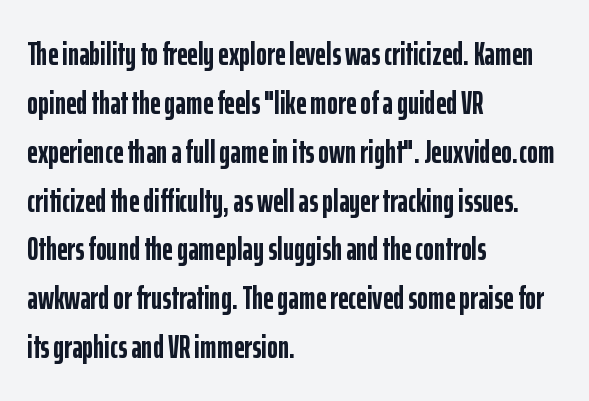
{"serif": "no", "italic": "no", "bold": "yes", "weight": "semibold", "width": "condensed", "stroke_contrast": "low", "x_height": "medium", "monospaced": "no", "underline": "no", "align": "left", "line_spacing": "normal", "line_spacing_ratio": 1.48, "letter_spacing": "normal", "letter_spacing_em": 0.0, "glyph_px": 33}
